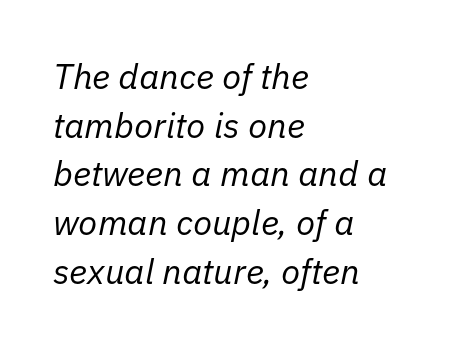
{"italic": "yes", "lean": "right", "slant_degrees": 11, "bold": "no", "weight": "regular", "width": "normal", "stroke_contrast": "low", "x_height": "medium", "monospaced": "no", "underline": "no", "align": "left", "line_spacing": "normal", "line_spacing_ratio": 1.39, "letter_spacing": "normal", "letter_spacing_em": 0.0, "glyph_px": 35}
